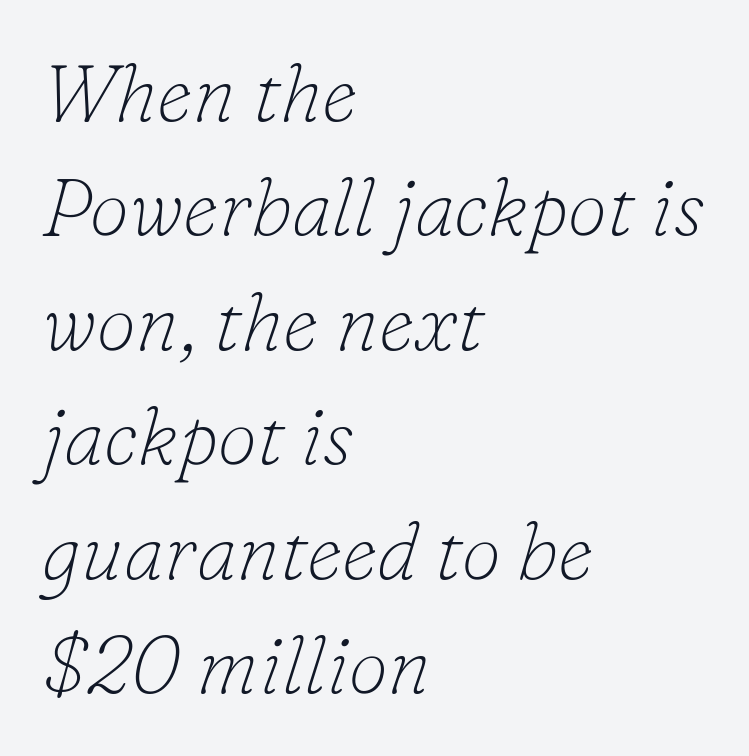
Italic? Definitely — the glyphs are oblique. Evenly set lines give the paragraph a standard silhouette. The horizontal fit of the characters is conventional and even. Small tapered or slab feet sit at the stroke ends, so this counts as serif. A typesetter would call this proportional, since set widths differ per character. Unmarked baselines from the first word to the last.
